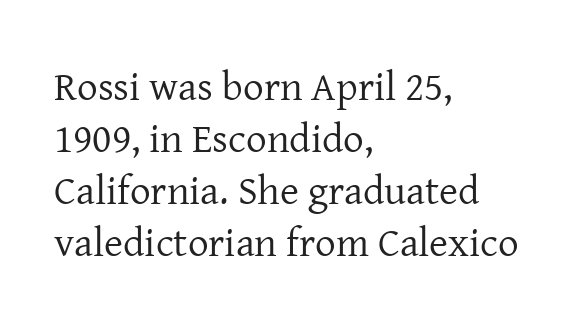
The image shows 41 px regular-weight serif type, upright; set left-aligned, normal line spacing (1.27x), normal letter spacing, not underlined; low stroke contrast and a medium x-height.
